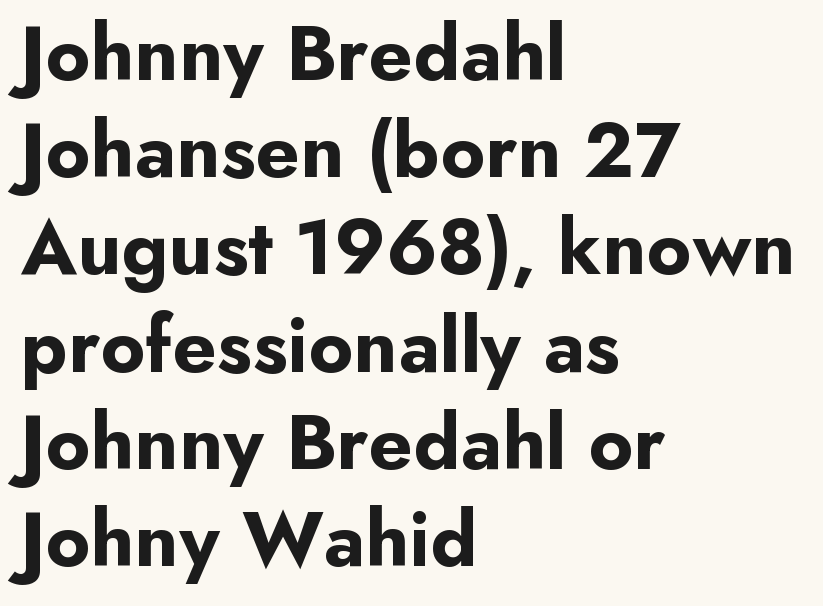
The image shows 79 px bold sans-serif type, upright; set left-aligned, line spacing 1.23x, normal letter spacing, not underlined; low stroke contrast and a small x-height.
